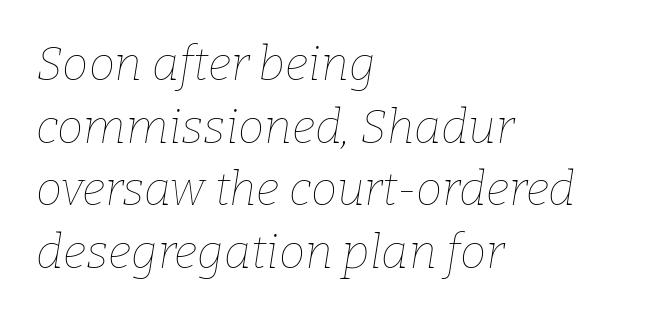
The image shows 47 px thin type, italic (leaning right); set left-aligned, normal line spacing (1.33x), normal letter spacing, not underlined; low stroke contrast and a medium x-height.
